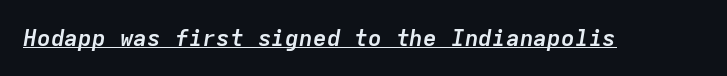
The image shows 23 px bold type, italic (leaning right); set normal letter spacing, underlined.
